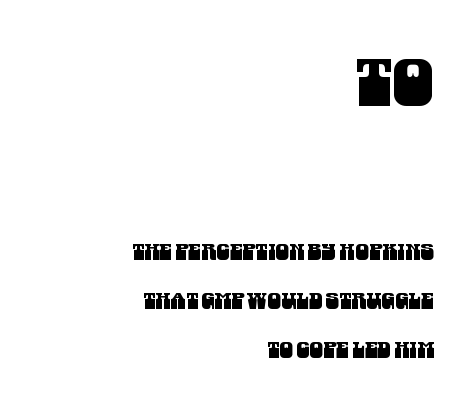
The image shows 66 px condensed sans-serif type; set right-aligned, loose line spacing (2.23x), normal letter spacing, not underlined; the first (top) block is 3.0x larger; medium stroke contrast and a large x-height.
